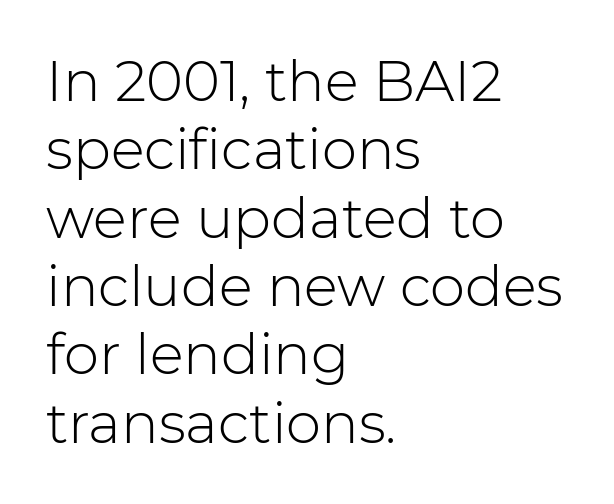
No italicization has been applied; the sample stays upright. These glyphs show unthickened strokes, regular width or finer. Caption: multi-line text, flush left, ragged right. Students, note that the glyphs here touch the page at normal intervals.
